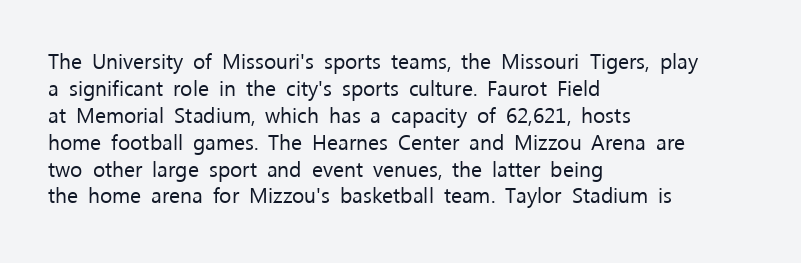
The image shows 21 px text type, upright; set left-aligned, normal line spacing (1.28x), normal letter spacing, not underlined.
